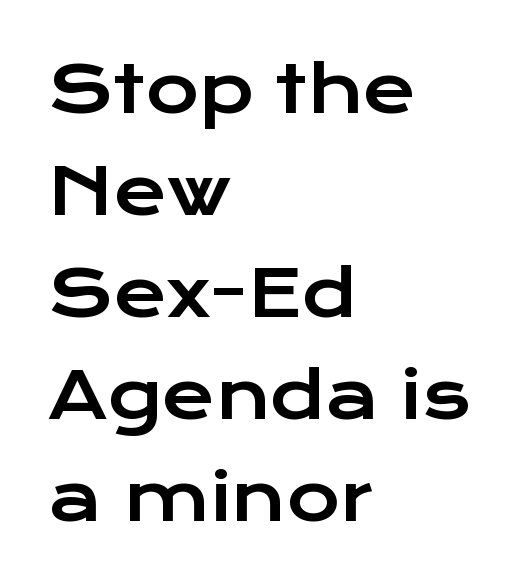
{"serif": "no", "italic": "no", "width": "wide", "stroke_contrast": "low", "x_height": "medium", "monospaced": "no", "underline": "no", "align": "left", "line_spacing": "normal", "line_spacing_ratio": 1.57, "letter_spacing": "normal", "letter_spacing_em": 0.0, "glyph_px": 65}
